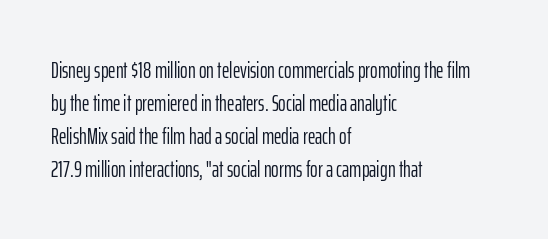
{"italic": "no", "bold": "no", "underline": "no", "align": "left", "line_spacing": "normal", "line_spacing_ratio": 1.43, "letter_spacing": "normal", "letter_spacing_em": 0.0, "glyph_px": 23}
